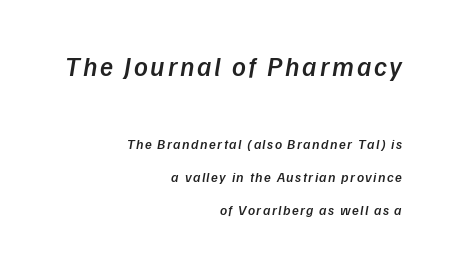
{"bold": "semi", "underline": "no", "align": "right", "line_spacing": "loose", "line_spacing_ratio": 2.38, "larger_block": "first", "size_ratio": 1.93, "glyph_px": 27}
